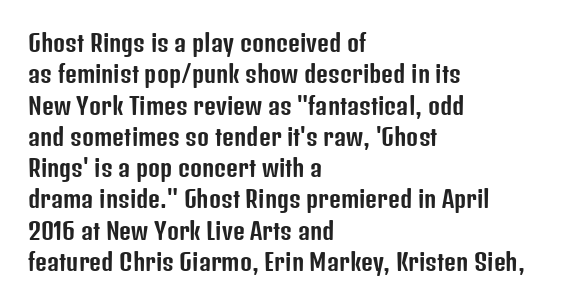
Q: Is the text italic (slanted)? A: No, it is upright.
Q: Is the text underlined? A: No.
Q: How is the paragraph aligned? A: Left-aligned.
Q: Is the spacing between letters normal or unusually wide? A: Normal.
Q: Is the spacing between lines tight, normal or loose? A: Normal.
